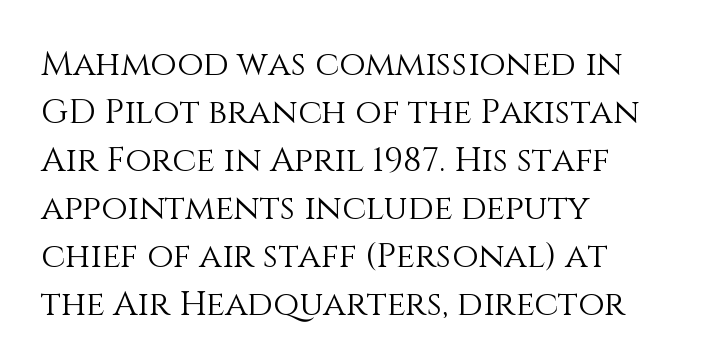
Ordinary non-slanted type is in use. A typesetter would call this proportional, since set widths differ per character. The string is rendered with underlining switched off. Caption: face not bold, strokes unweighted.
